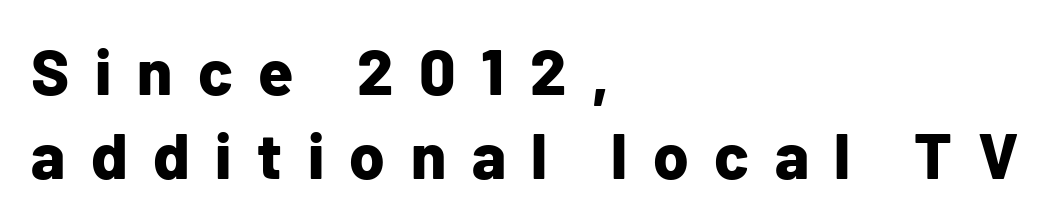
The image shows 64 px bold sans-serif type, upright; set left-aligned, normal line spacing (1.32x), unusually wide letter spacing (+0.4 em), not underlined; low stroke contrast and a medium x-height.
